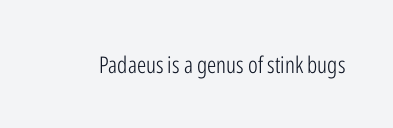
The image shows 23 px text type, upright; set normal letter spacing, not underlined.
